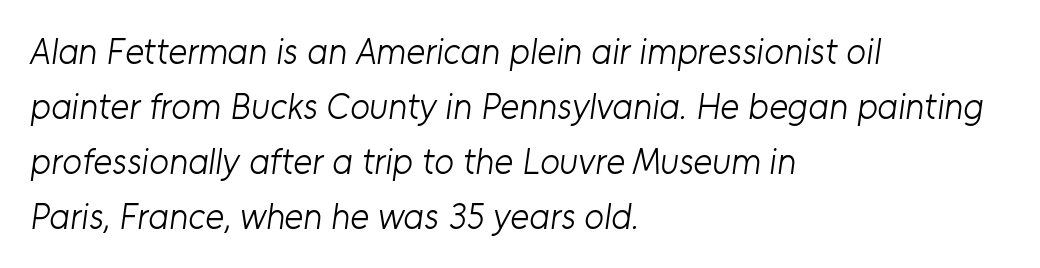
Q: Is the text bold? A: No.
Q: Is the typeface a serif or a sans-serif typeface? A: Sans-serif.
Q: Is the text underlined? A: No.
Q: How is the paragraph aligned? A: Left-aligned.
Q: Is the spacing between letters normal or unusually wide? A: Normal.
Q: Is the spacing between lines tight, normal or loose? A: Normal.
Q: Width (condensed, normal, or wide)? A: Normal.
Q: Stroke contrast? A: Low.
Q: x-height? A: Medium.
Q: Monospaced? A: No.
